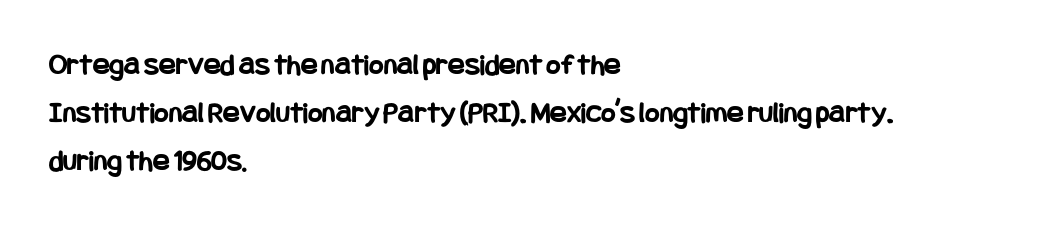
{"serif": "no", "italic": "no", "bold": "yes", "weight": "bold", "width": "condensed", "stroke_contrast": "low", "x_height": "large", "underline": "no", "align": "left", "line_spacing": "normal", "line_spacing_ratio": 1.55, "letter_spacing": "normal", "letter_spacing_em": 0.0, "glyph_px": 31}
